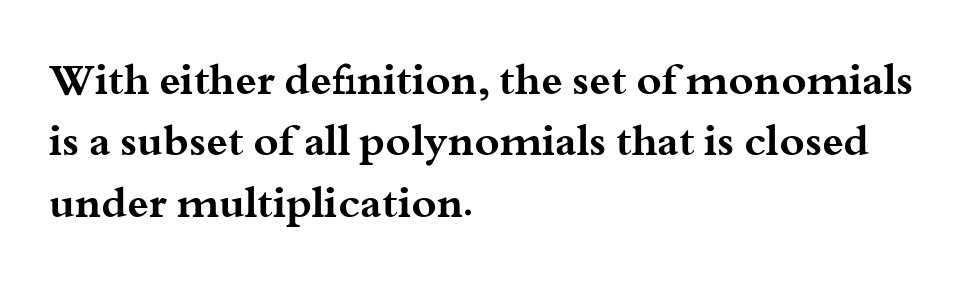
The image shows 43 px bold, wide serif type, upright; set left-aligned, normal line spacing (1.43x), normal letter spacing, not underlined; medium stroke contrast and a small x-height.
